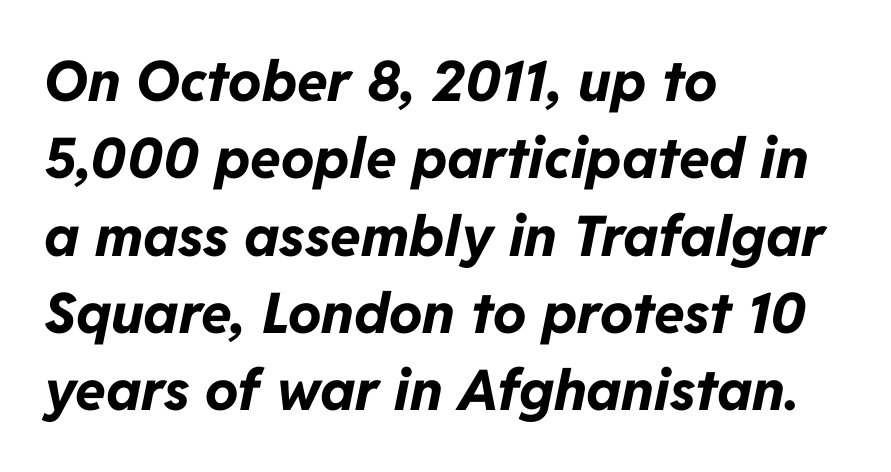
The image shows 56 px bold type, italic (leaning right); set left-aligned, normal line spacing (1.38x), normal letter spacing, not underlined; low stroke contrast and a medium x-height.
